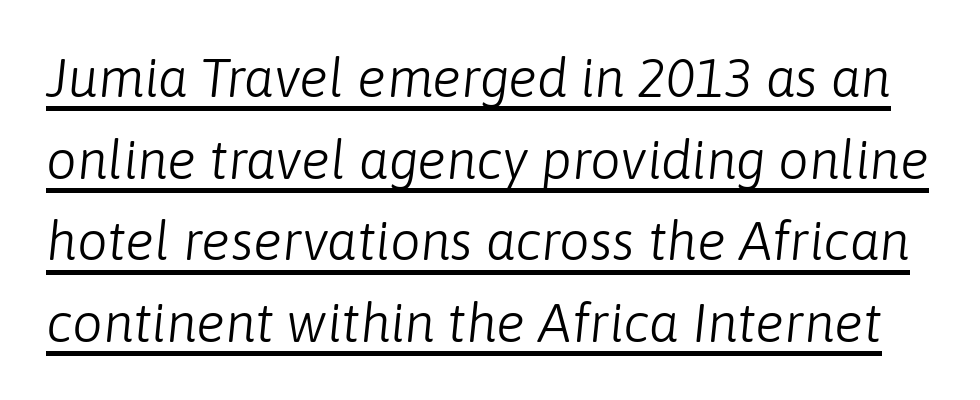
Q: Is the text bold? A: No.
Q: Is the text italic (slanted)? A: Yes, it leans right by about 6 degrees.
Q: Is the text underlined? A: Yes.
Q: Is the spacing between letters normal or unusually wide? A: Normal.
Q: Is the spacing between lines tight, normal or loose? A: Normal.
Q: Width (condensed, normal, or wide)? A: Normal.
Q: Stroke contrast? A: Low.
Q: x-height? A: Medium.
Q: Monospaced? A: No.
